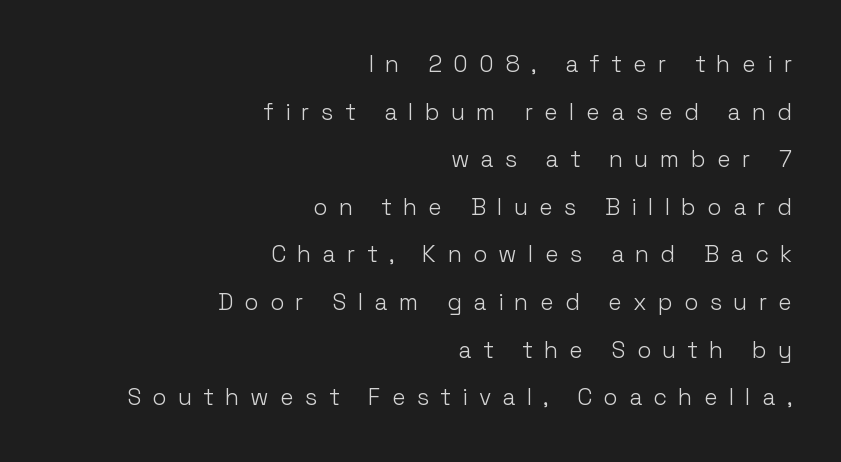
Q: Is the text bold? A: No.
Q: Is the text italic (slanted)? A: No, it is upright.
Q: Is the text underlined? A: No.
Q: How is the paragraph aligned? A: Right-aligned.
Q: Is the spacing between letters normal or unusually wide? A: Unusually wide.
Q: Is the spacing between lines tight, normal or loose? A: Loose.
